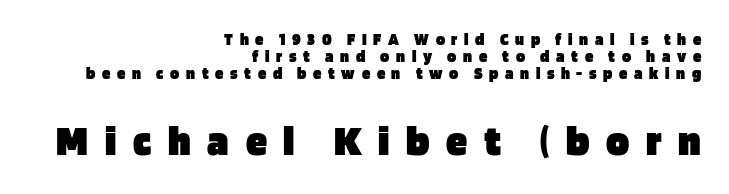
{"serif": "no", "italic": "no", "bold": "yes", "weight": "heavy", "width": "normal", "stroke_contrast": "low", "x_height": "large", "monospaced": "no", "underline": "no", "align": "right", "line_spacing": "tight", "line_spacing_ratio": 0.99, "letter_spacing": "wide", "letter_spacing_em": 0.39, "larger_block": "second", "size_ratio": 2.53, "glyph_px": 43}
